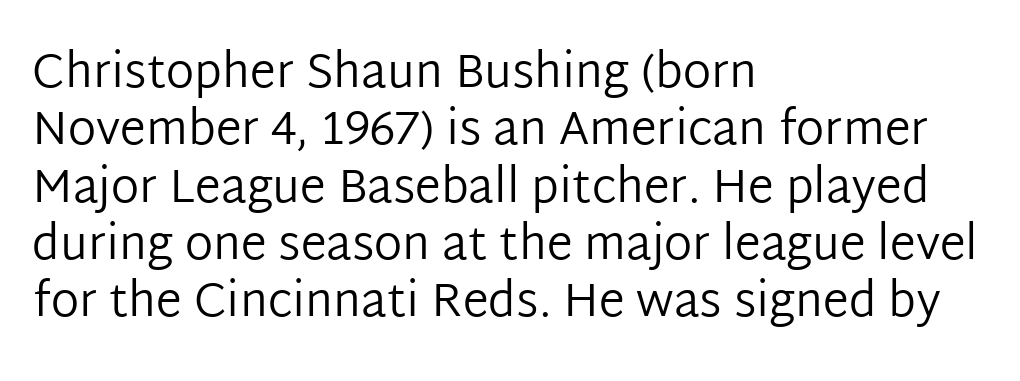
The image shows 47 px regular-weight sans-serif type, upright; set left-aligned, line spacing 1.22x, normal letter spacing, not underlined; low stroke contrast and a medium x-height.
